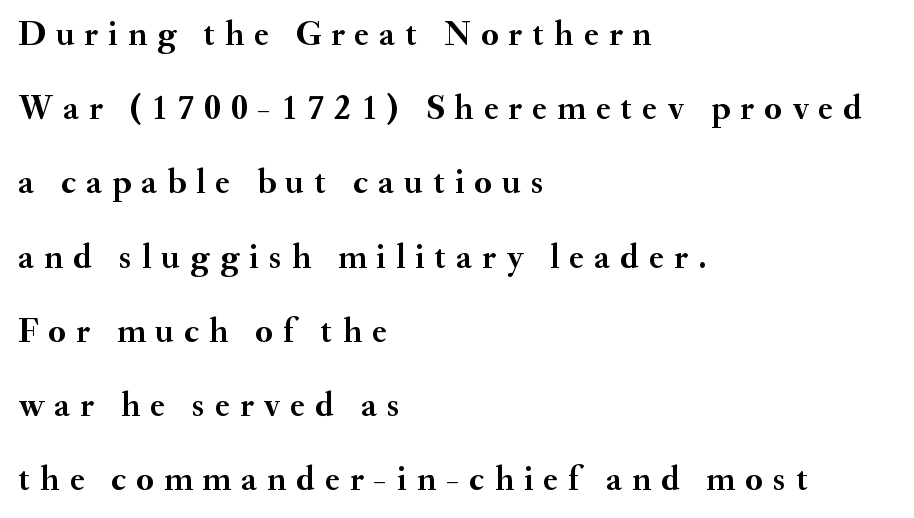
{"serif": "yes", "italic": "no", "bold": "yes", "weight": "semibold", "width": "normal", "stroke_contrast": "medium", "x_height": "small", "monospaced": "no", "underline": "no", "align": "left", "line_spacing": "loose", "line_spacing_ratio": 2.12, "letter_spacing": "wide", "letter_spacing_em": 0.29, "glyph_px": 35}
